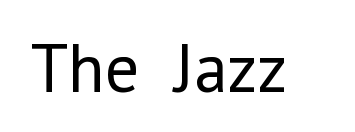
Bold? No — there's no thickening of the strokes. Words appear dense and cohesive because spacing is normal. Type without underlining. Nothing sits at the stroke ends, so this counts as sans-serif. This is the regular roman posture of the typeface. Think of a printed novel: that variable character pitch is what you see here.
